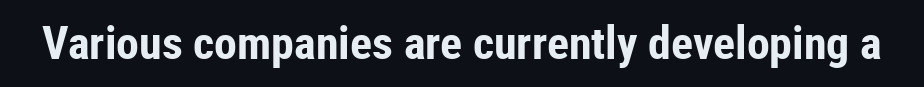
A bare baseline throughout the passage. This sample has the flowing, uneven cadence of proportional lettering. Designer's note — italics off, roman on. The tracking reads as untouched default to a designer's eye.
